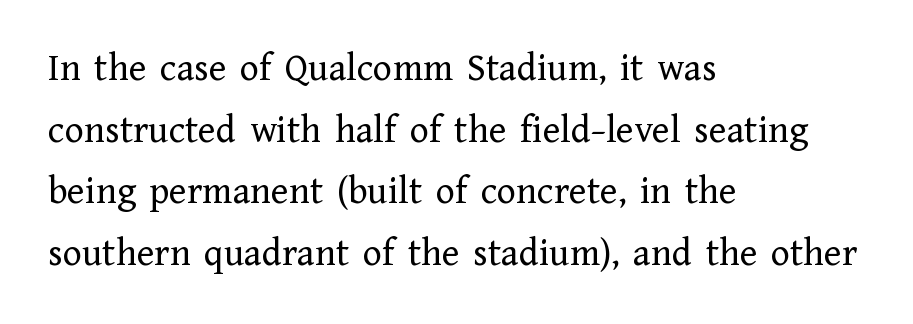
Q: Is the text bold? A: No.
Q: Is the text italic (slanted)? A: No, it is upright.
Q: Is the typeface a serif or a sans-serif typeface? A: Serif.
Q: Is the text underlined? A: No.
Q: How is the paragraph aligned? A: Left-aligned.
Q: Is the spacing between letters normal or unusually wide? A: Normal.
Q: Is the spacing between lines tight, normal or loose? A: Normal.
Q: Width (condensed, normal, or wide)? A: Normal.
Q: Stroke contrast? A: Low.
Q: x-height? A: Medium.
Q: Monospaced? A: No.
